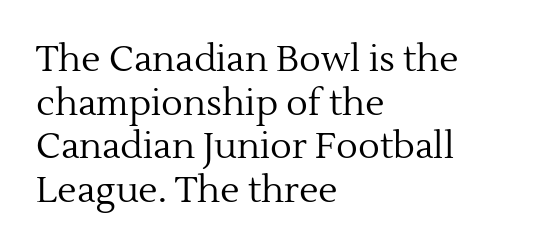
{"serif": "yes", "italic": "no", "bold": "no", "weight": "regular", "width": "normal", "x_height": "medium", "monospaced": "no", "underline": "no", "align": "left", "line_spacing_ratio": 1.21, "letter_spacing": "normal", "letter_spacing_em": 0.0, "glyph_px": 36}
